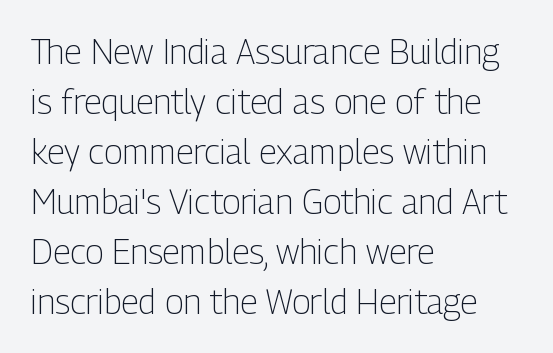
{"serif": "no", "italic": "no", "bold": "no", "weight": "light", "width": "condensed", "stroke_contrast": "low", "x_height": "medium", "monospaced": "no", "underline": "no", "align": "left", "line_spacing": "normal", "line_spacing_ratio": 1.47, "letter_spacing": "normal", "letter_spacing_em": 0.0, "glyph_px": 34}
